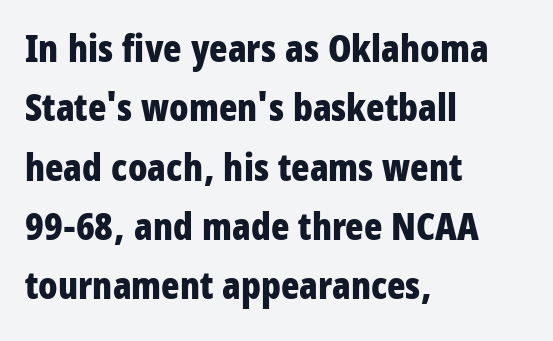
Character widths vary here, with narrow letters taking less room than wide ones. The rendering uses a moderate line-height, typical for paragraphs. Ordinary non-slanted type is in use. The tracking reads as untouched default to a designer's eye. Nothing sits at the stroke ends, so this counts as sans-serif.
